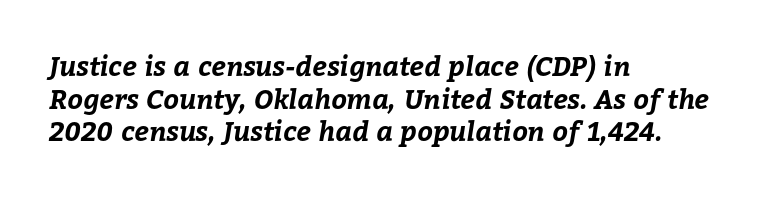
Q: Is the text bold? A: Yes.
Q: Is the text underlined? A: No.
Q: How is the paragraph aligned? A: Left-aligned.
Q: Is the spacing between letters normal or unusually wide? A: Normal.
